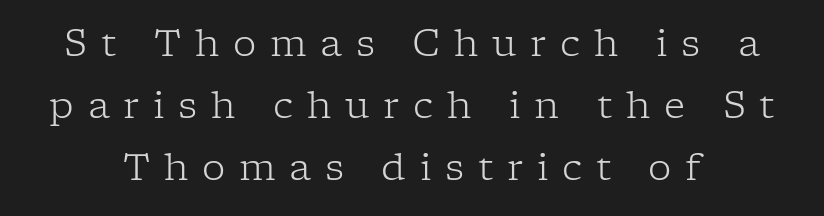
The image shows 37 px light serif type, upright; set centered, normal line spacing (1.67x), unusually wide letter spacing (+0.37 em), not underlined; low stroke contrast and a medium x-height.
